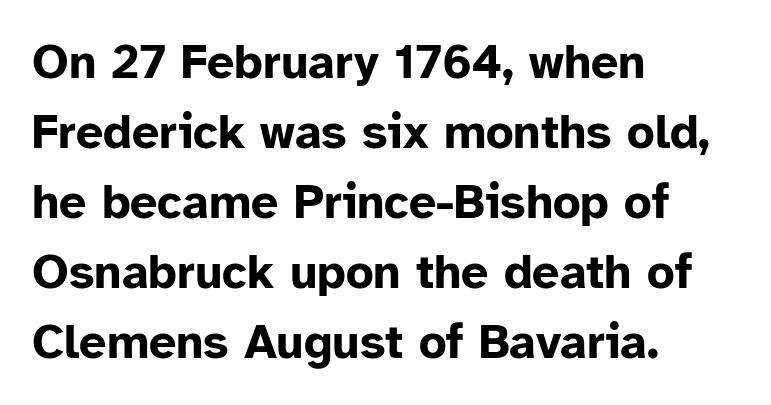
The image shows 48 px bold sans-serif type, upright; set left-aligned, normal line spacing (1.46x), normal letter spacing, not underlined; low stroke contrast and a medium x-height.
